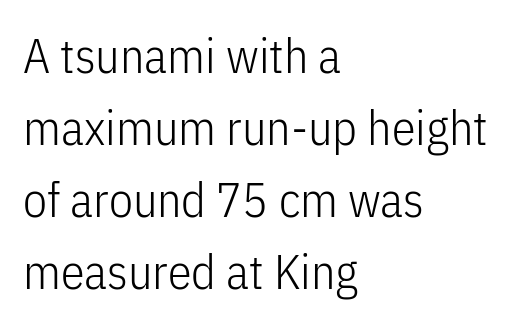
Default kerning and tracking; the words read as compact shapes. A typesetter would call this proportional, since set widths differ per character. It's the straight-up-and-down kind of type. The line-height multiplier appears to be the usual default. Weight: not bold — regular or lighter. Clear beneath every line of the passage.
